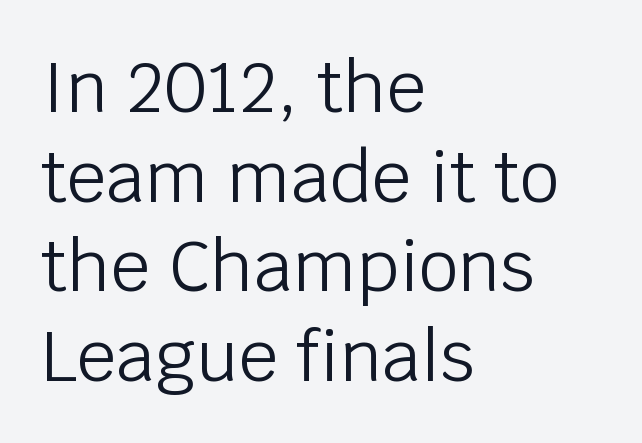
Q: Is the text bold? A: No.
Q: Is the text italic (slanted)? A: No, it is upright.
Q: Is the typeface a serif or a sans-serif typeface? A: Sans-serif.
Q: Is the text underlined? A: No.
Q: How is the paragraph aligned? A: Left-aligned.
Q: Is the spacing between letters normal or unusually wide? A: Normal.
Q: Is the spacing between lines tight, normal or loose? A: Normal.
Q: Width (condensed, normal, or wide)? A: Normal.
Q: Stroke contrast? A: Low.
Q: x-height? A: Large.
Q: Monospaced? A: No.
